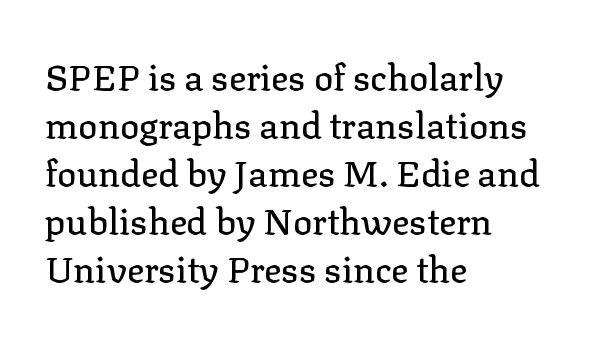
Q: Is the text italic (slanted)? A: No, it is upright.
Q: Is the typeface a serif or a sans-serif typeface? A: Serif.
Q: Is the text underlined? A: No.
Q: How is the paragraph aligned? A: Left-aligned.
Q: Is the spacing between letters normal or unusually wide? A: Normal.
Q: Is the spacing between lines tight, normal or loose? A: Normal.
Q: Width (condensed, normal, or wide)? A: Normal.
Q: Stroke contrast? A: Low.
Q: x-height? A: Medium.
Q: Monospaced? A: No.
